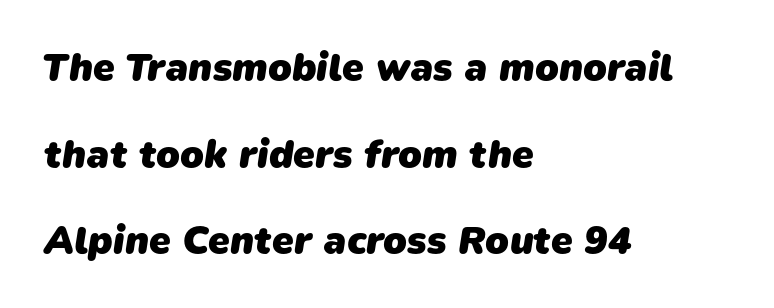
Q: Is the text bold? A: Yes.
Q: Is the typeface a serif or a sans-serif typeface? A: Sans-serif.
Q: Is the text underlined? A: No.
Q: How is the paragraph aligned? A: Left-aligned.
Q: Is the spacing between letters normal or unusually wide? A: Normal.
Q: Is the spacing between lines tight, normal or loose? A: Loose.
Q: Width (condensed, normal, or wide)? A: Normal.
Q: Stroke contrast? A: Low.
Q: x-height? A: Medium.
Q: Monospaced? A: No.
